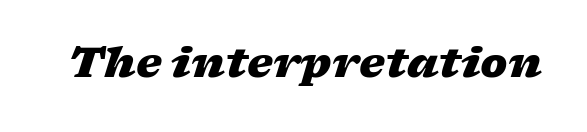
{"italic": "yes", "lean": "right", "slant_degrees": 17, "bold": "yes", "weight": "heavy", "width": "wide", "stroke_contrast": "low", "x_height": "medium", "monospaced": "no", "underline": "no", "letter_spacing": "normal", "letter_spacing_em": 0.0, "glyph_px": 41}
